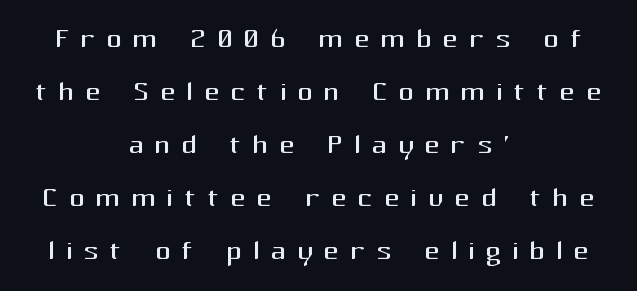
Q: Is the text bold? A: No.
Q: Is the text italic (slanted)? A: No, it is upright.
Q: Is the typeface a serif or a sans-serif typeface? A: Sans-serif.
Q: Is the text underlined? A: No.
Q: How is the paragraph aligned? A: Centered.
Q: Is the spacing between letters normal or unusually wide? A: Unusually wide.
Q: Is the spacing between lines tight, normal or loose? A: Normal.
Q: Width (condensed, normal, or wide)? A: Normal.
Q: Stroke contrast? A: Medium.
Q: x-height? A: Medium.
Q: Monospaced? A: No.
